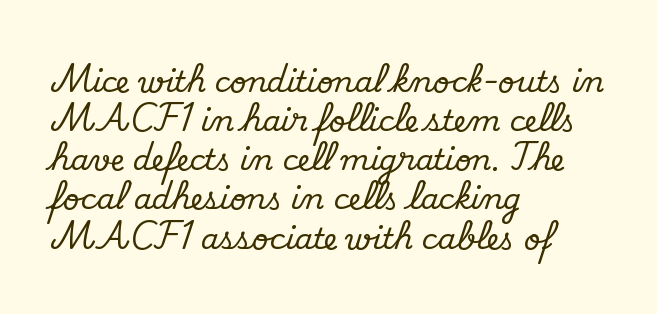
The image shows 29 px serif type; set left-aligned, normal line spacing (1.35x), normal letter spacing, not underlined; medium stroke contrast and a small x-height.
